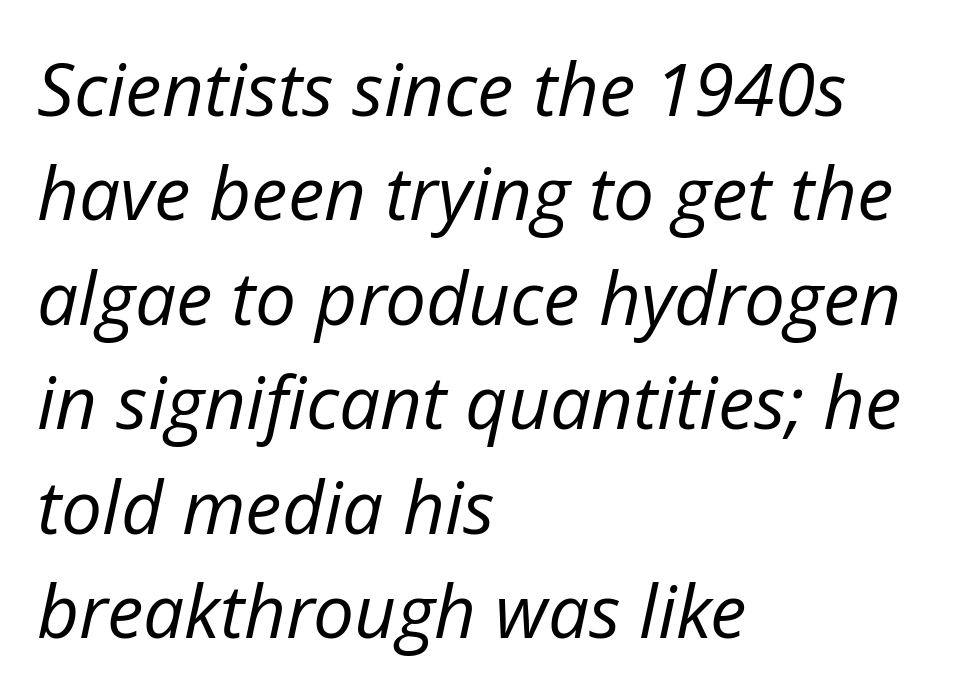
The image shows 73 px regular-weight type, italic (leaning right); set left-aligned, normal line spacing (1.43x), normal letter spacing, not underlined; low stroke contrast and a medium x-height.
